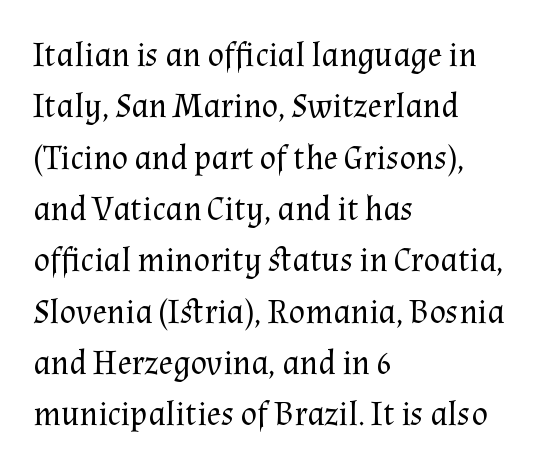
{"italic": "no", "bold": "no", "weight": "regular", "width": "normal", "stroke_contrast": "medium", "x_height": "medium", "monospaced": "no", "underline": "no", "align": "left", "line_spacing": "normal", "line_spacing_ratio": 1.51, "letter_spacing": "normal", "letter_spacing_em": 0.0, "glyph_px": 34}
